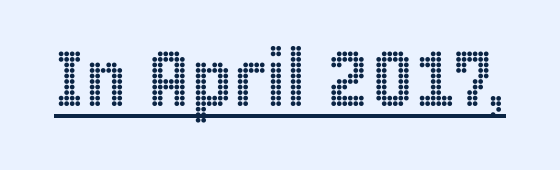
The image shows 79 px condensed type, upright; set normal letter spacing, underlined; a large x-height.
